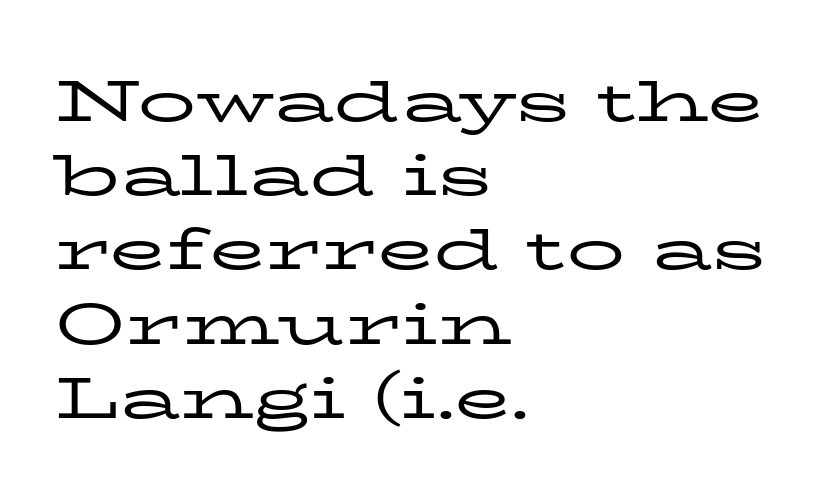
The image shows 58 px regular-weight, wide serif type, upright; set left-aligned, normal line spacing (1.28x), normal letter spacing, not underlined; low stroke contrast and a medium x-height.
